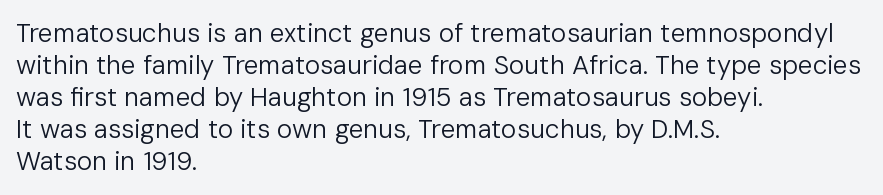
Q: Is the text bold? A: No.
Q: Is the text italic (slanted)? A: No, it is upright.
Q: Is the text underlined? A: No.
Q: How is the paragraph aligned? A: Left-aligned.
Q: Is the spacing between letters normal or unusually wide? A: Normal.
